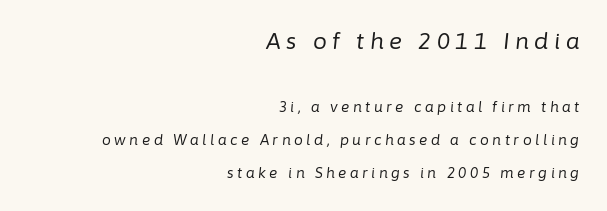
{"italic": "yes", "lean": "right", "slant_degrees": 6, "bold": "no", "underline": "no", "align": "right", "line_spacing": "loose", "line_spacing_ratio": 2.37, "letter_spacing": "wide", "letter_spacing_em": 0.25, "larger_block": "first", "size_ratio": 1.57, "glyph_px": 22}
